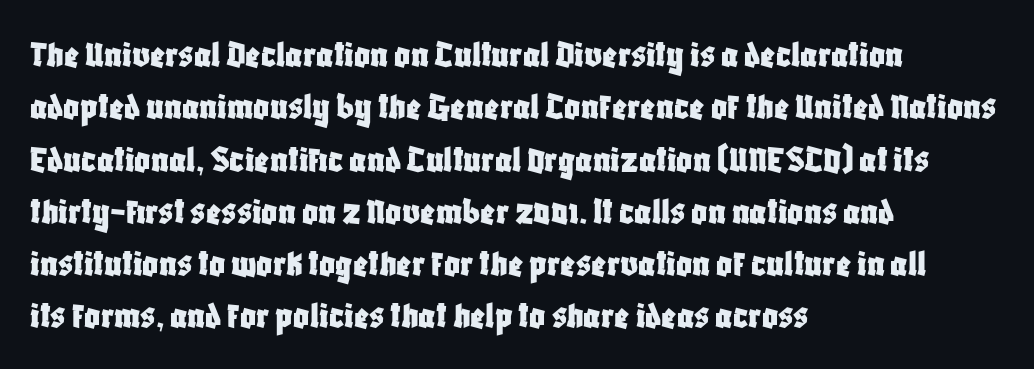
{"serif": "no", "italic": "no", "width": "condensed", "stroke_contrast": "low", "x_height": "large", "monospaced": "no", "underline": "no", "align": "left", "line_spacing": "normal", "line_spacing_ratio": 1.34, "letter_spacing": "normal", "letter_spacing_em": 0.0, "glyph_px": 39}
